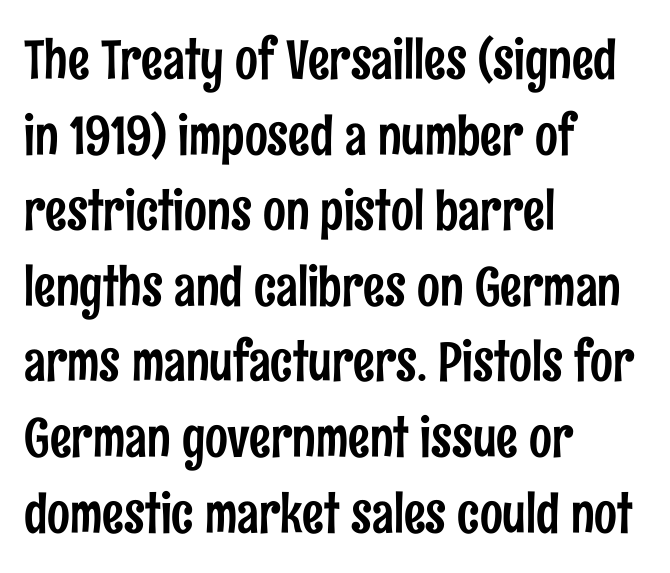
{"serif": "no", "italic": "no", "width": "condensed", "stroke_contrast": "low", "x_height": "medium", "monospaced": "no", "underline": "no", "align": "left", "line_spacing": "normal", "line_spacing_ratio": 1.4, "letter_spacing": "normal", "letter_spacing_em": 0.0, "glyph_px": 54}
